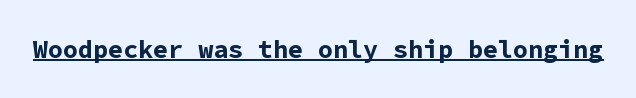
The image shows 25 px bold type, upright; set normal letter spacing, underlined.
